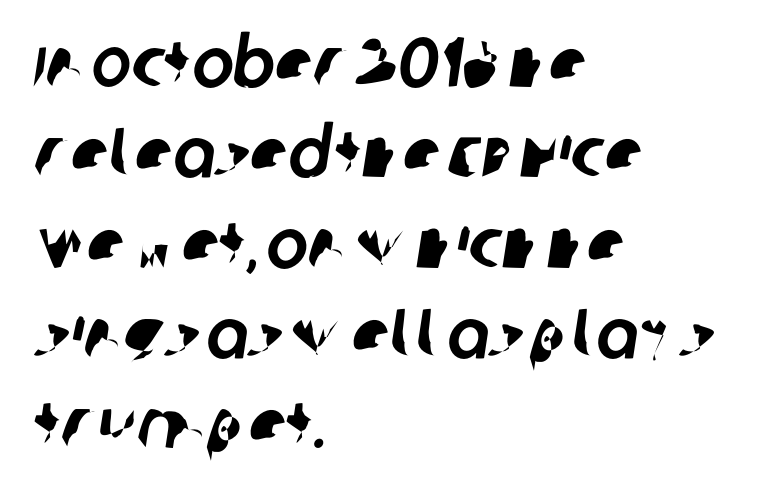
Quick note: underline off. Look at the bottom of the vertical strokes: they stop flat, with no serifs. Each word holds together tightly as a unit, with standard inter-letter gaps. Think of a printed novel: that variable character pitch is what you see here. Is there much room between lines? A standard amount, neither cramped nor airy. Line beginnings align vertically; line endings do not.
